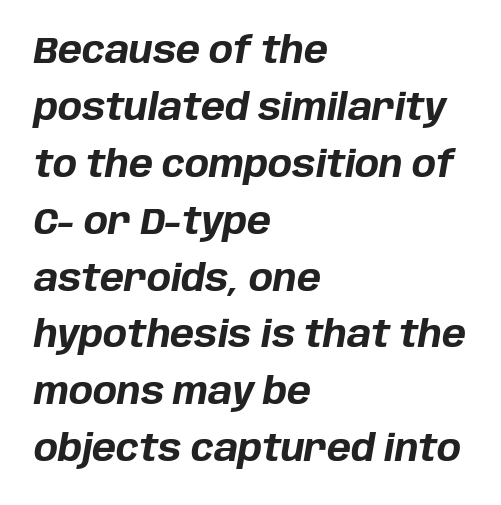
Q: Is the text bold? A: Yes.
Q: Is the text italic (slanted)? A: Yes, it leans right by about 10 degrees.
Q: Is the text underlined? A: No.
Q: How is the paragraph aligned? A: Left-aligned.
Q: Is the spacing between letters normal or unusually wide? A: Normal.
Q: Is the spacing between lines tight, normal or loose? A: Normal.
Q: Width (condensed, normal, or wide)? A: Normal.
Q: Stroke contrast? A: Low.
Q: x-height? A: Large.
Q: Monospaced? A: No.
